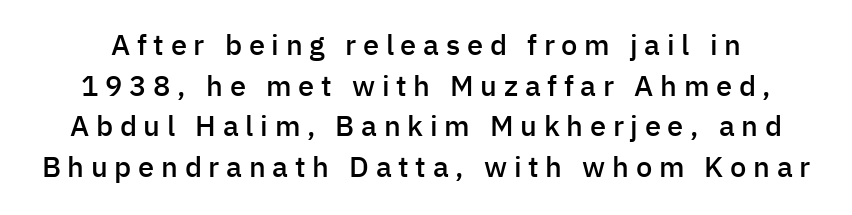
Q: Is the text bold? A: Semi-bold.
Q: Is the text italic (slanted)? A: No, it is upright.
Q: Is the typeface a serif or a sans-serif typeface? A: Sans-serif.
Q: Is the text underlined? A: No.
Q: Is the spacing between letters normal or unusually wide? A: Unusually wide.
Q: Is the spacing between lines tight, normal or loose? A: Normal.
Q: Width (condensed, normal, or wide)? A: Normal.
Q: Stroke contrast? A: Low.
Q: x-height? A: Medium.
Q: Monospaced? A: No.
